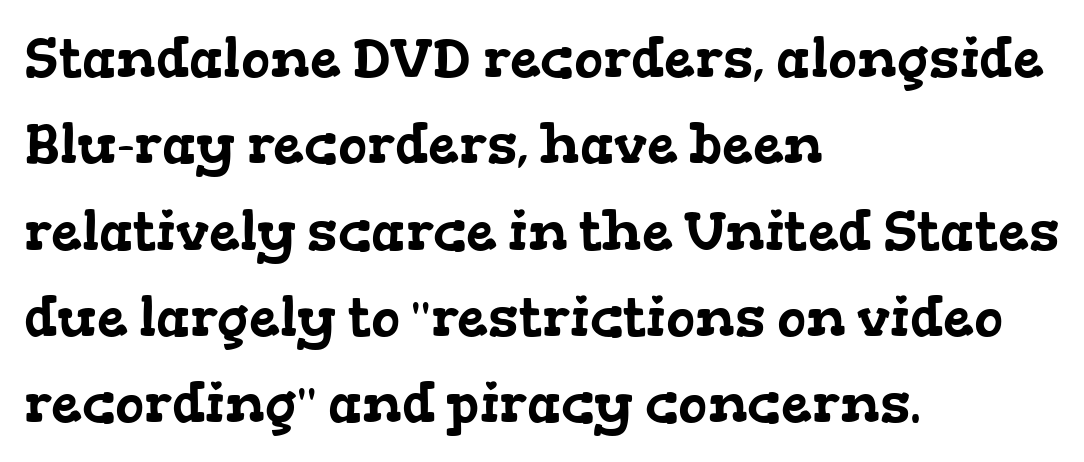
{"serif": "yes", "width": "wide", "stroke_contrast": "low", "x_height": "medium", "monospaced": "no", "underline": "no", "align": "left", "line_spacing": "normal", "line_spacing_ratio": 1.57, "letter_spacing": "normal", "letter_spacing_em": 0.0, "glyph_px": 55}
